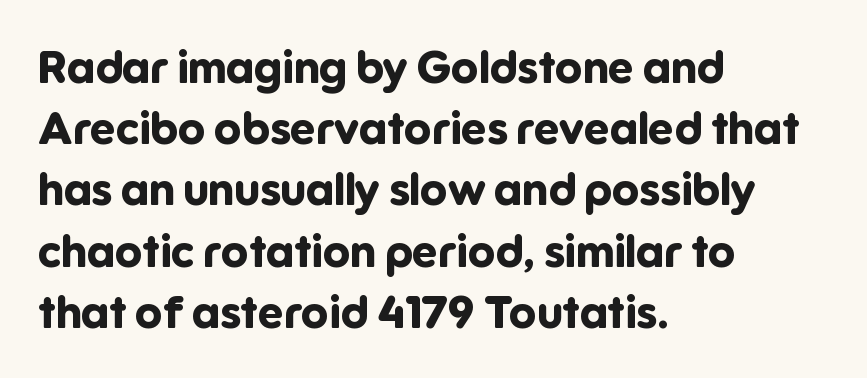
The image shows 45 px bold sans-serif type, upright; set left-aligned, normal line spacing (1.36x), normal letter spacing, not underlined; low stroke contrast and a medium x-height.
